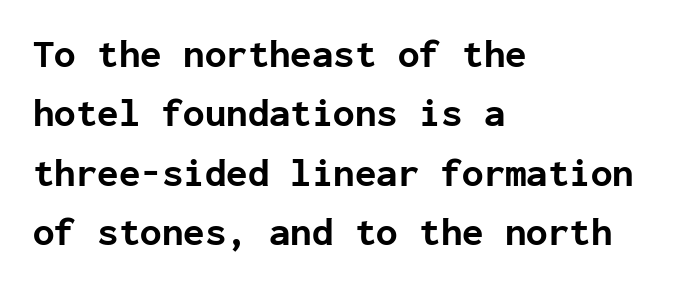
Q: Is the text bold? A: Yes.
Q: Is the text italic (slanted)? A: No, it is upright.
Q: Is the typeface a serif or a sans-serif typeface? A: Sans-serif.
Q: Is the text underlined? A: No.
Q: How is the paragraph aligned? A: Left-aligned.
Q: Is the spacing between letters normal or unusually wide? A: Normal.
Q: Is the spacing between lines tight, normal or loose? A: Normal.
Q: Width (condensed, normal, or wide)? A: Normal.
Q: Stroke contrast? A: Low.
Q: x-height? A: Medium.
Q: Monospaced? A: Yes.
